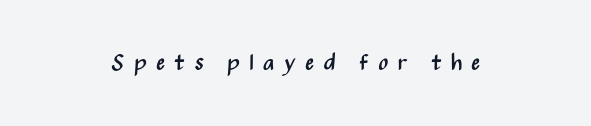
{"italic": "no", "bold": "no", "underline": "no", "letter_spacing": "wide", "letter_spacing_em": 0.39, "glyph_px": 23}
